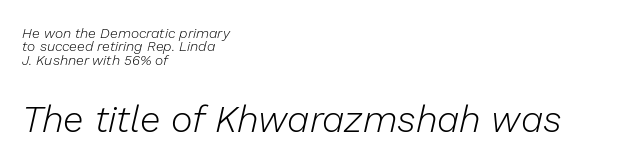
The passage shown has conventional tracking throughout. Whoever set this made the second block the dominant, larger element. The compositor pushed each line to the left boundary. Proportional: the letters do not fall into vertical columns. When letters slant like this, we call the style italic. Each new line begins almost immediately beneath the previous one.
